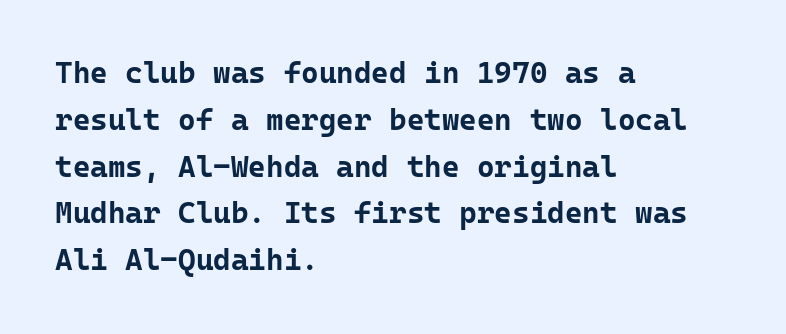
A typesetter would call this monospace, since all characters share one set width. As a designer I'd log this as weight 700, bold. Descenders hang freely into open space. The line texture is even and compact thanks to regular tracking.
